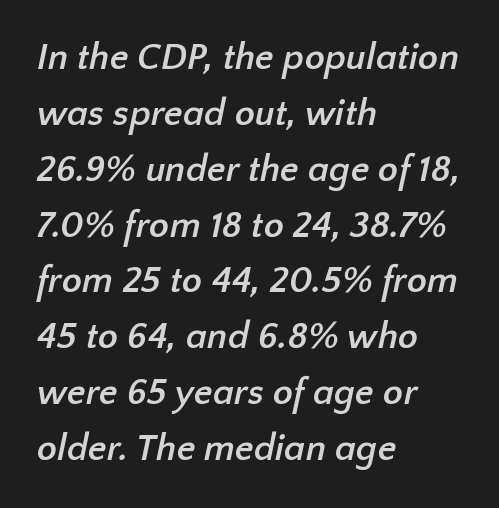
Q: Is the text bold? A: Yes.
Q: Is the typeface a serif or a sans-serif typeface? A: Sans-serif.
Q: Is the text underlined? A: No.
Q: How is the paragraph aligned? A: Left-aligned.
Q: Is the spacing between letters normal or unusually wide? A: Normal.
Q: Is the spacing between lines tight, normal or loose? A: Normal.
Q: Width (condensed, normal, or wide)? A: Normal.
Q: Stroke contrast? A: Low.
Q: x-height? A: Medium.
Q: Monospaced? A: No.
